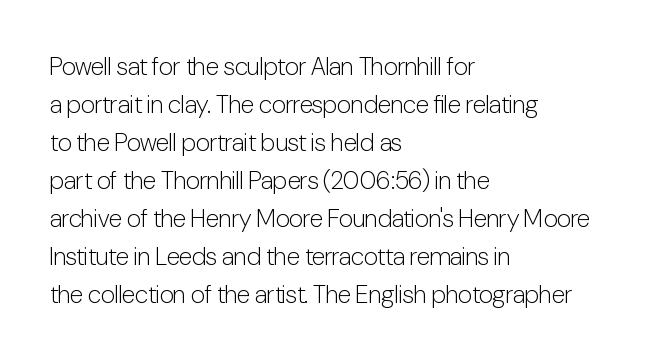
{"italic": "no", "bold": "no", "underline": "no", "align": "left", "line_spacing": "normal", "line_spacing_ratio": 1.52, "letter_spacing": "normal", "letter_spacing_em": 0.0, "glyph_px": 25}
